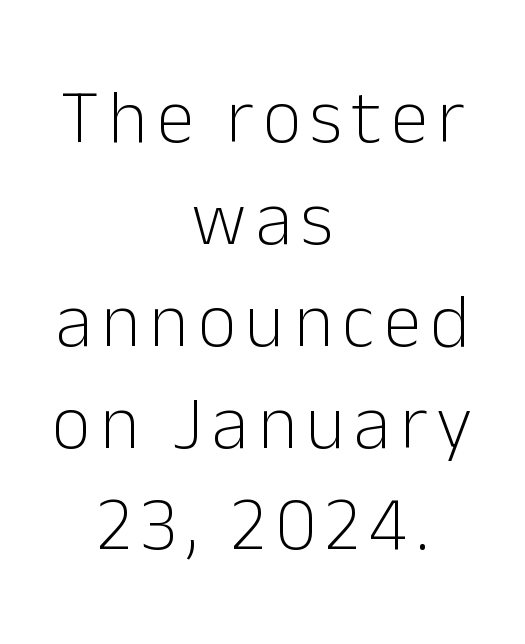
{"serif": "no", "italic": "no", "bold": "no", "weight": "light", "width": "normal", "stroke_contrast": "low", "x_height": "medium", "monospaced": "no", "underline": "no", "align": "center", "line_spacing": "normal", "line_spacing_ratio": 1.34, "glyph_px": 76}
